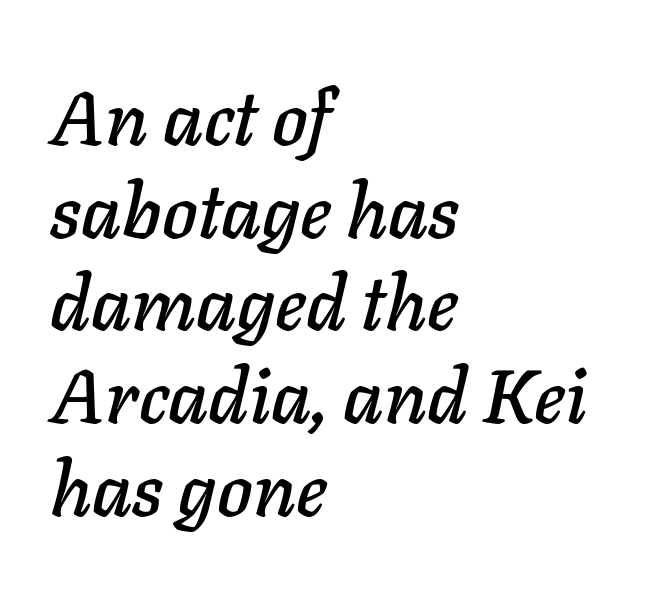
{"italic": "yes", "lean": "right", "slant_degrees": 11, "width": "normal", "stroke_contrast": "low", "x_height": "medium", "monospaced": "no", "underline": "no", "align": "left", "line_spacing_ratio": 1.22, "letter_spacing": "normal", "letter_spacing_em": 0.0, "glyph_px": 76}
